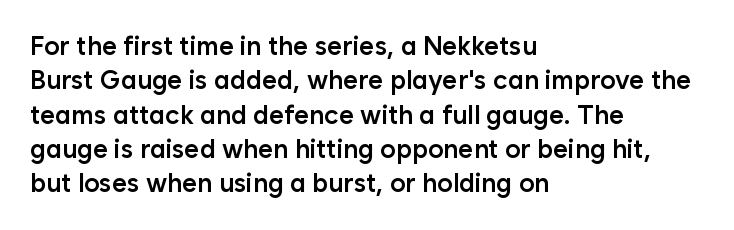
{"italic": "no", "bold": "semi", "underline": "no", "align": "left", "line_spacing": "normal", "line_spacing_ratio": 1.32, "letter_spacing": "normal", "letter_spacing_em": 0.0, "glyph_px": 26}
